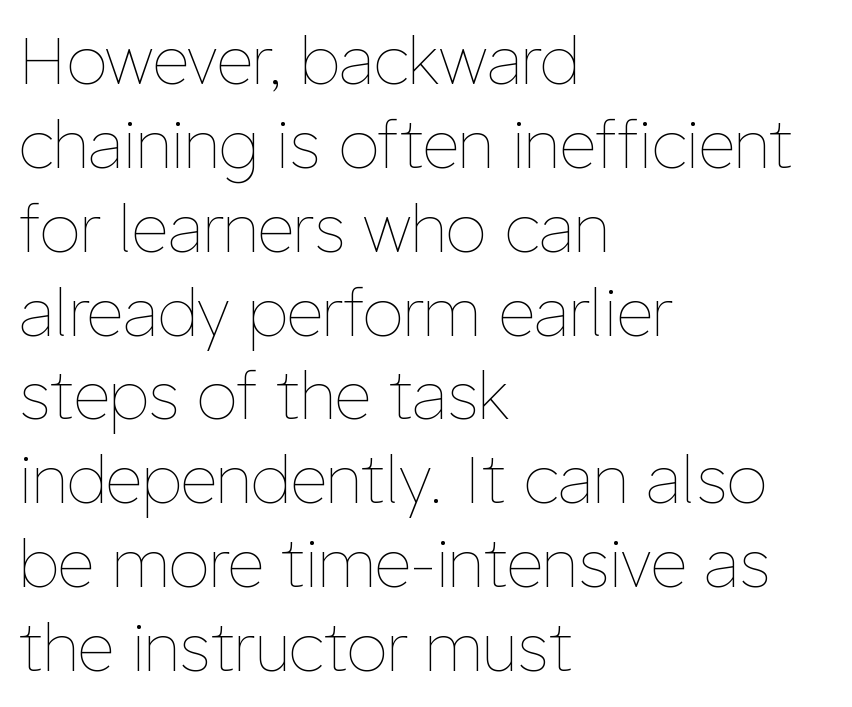
The image shows 65 px thin type, upright; set left-aligned, normal line spacing (1.29x), normal letter spacing, not underlined; low stroke contrast and a medium x-height.
